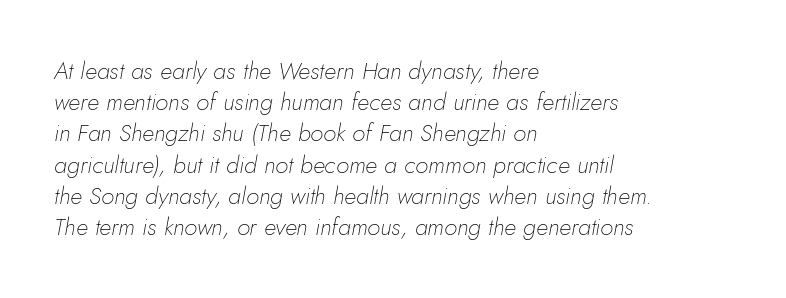
The image shows 24 px text type, italic (leaning right); set left-aligned, normal line spacing (1.3x), normal letter spacing, not underlined.
